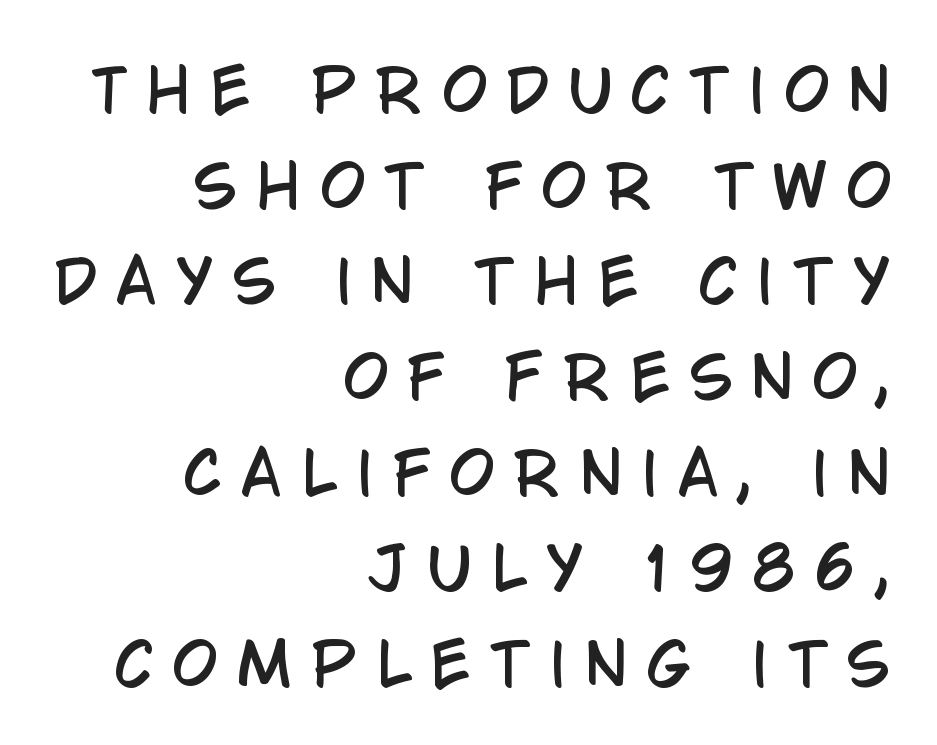
The leading is moderate, giving the passage an even texture. The rendering uses natural spacing where letterforms have individual widths. The horizontal fit of the characters is loose and conspicuously gappy. The area under the type is left untouched. The text block is weighted toward the right margin, trailing off unevenly leftward. No italicization has been applied; the sample stays upright.
